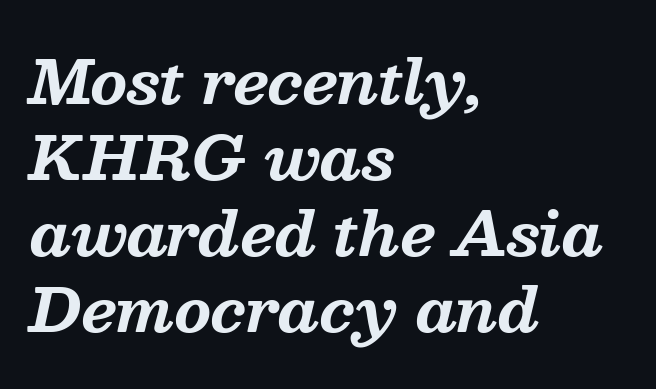
Q: Is the text bold? A: Yes.
Q: Is the text italic (slanted)? A: Yes, it leans right by about 13 degrees.
Q: Is the typeface a serif or a sans-serif typeface? A: Serif.
Q: Is the text underlined? A: No.
Q: How is the paragraph aligned? A: Left-aligned.
Q: Is the spacing between letters normal or unusually wide? A: Normal.
Q: Is the spacing between lines tight, normal or loose? A: Normal.
Q: Width (condensed, normal, or wide)? A: Normal.
Q: Stroke contrast? A: Medium.
Q: x-height? A: Medium.
Q: Monospaced? A: No.
